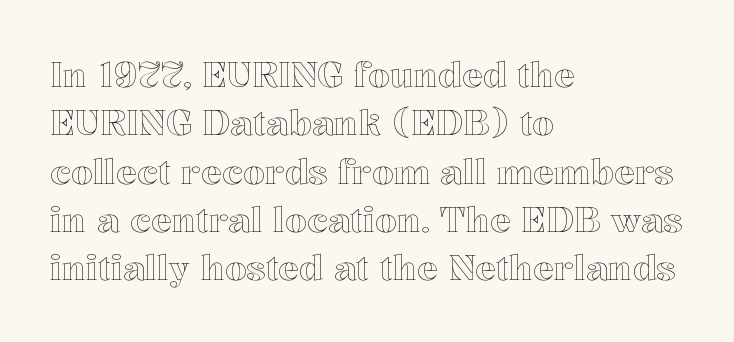
Decoration check: the copy has no underline. The typesetter chose a ragged-right arrangement here. Nothing unusual about the tracking: characters are spaced as the font intends. A typesetter would call this proportional, since set widths differ per character.
